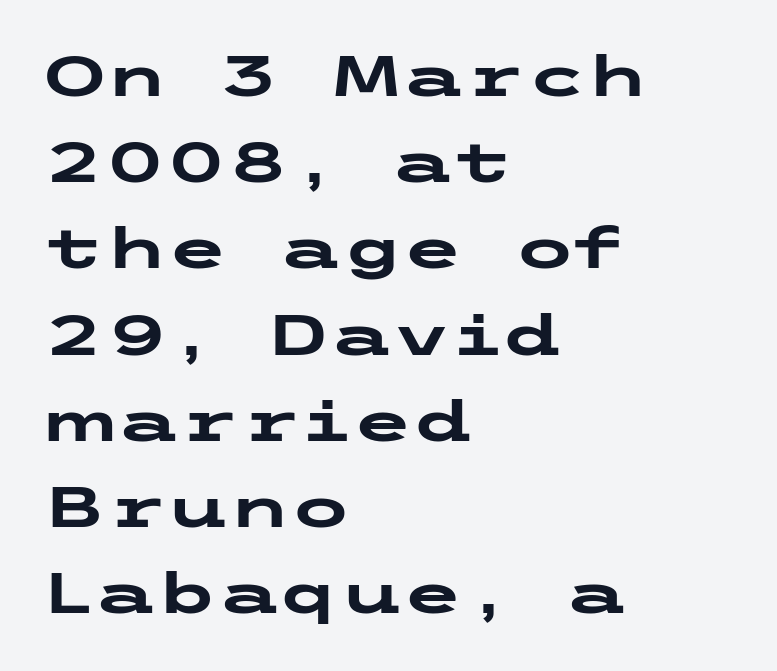
The image shows 56 px heavy, wide sans-serif type, upright; set left-aligned, normal line spacing (1.54x), normal letter spacing, not underlined; low stroke contrast and a medium x-height.
